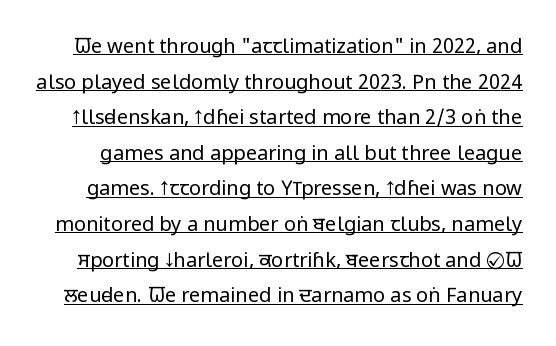
The line texture is even and compact thanks to regular tracking. Weight: not bold — regular or lighter. Caption: lettering with a line underneath. The lettering stays uniformly vertical, giving the passage a roman look.
